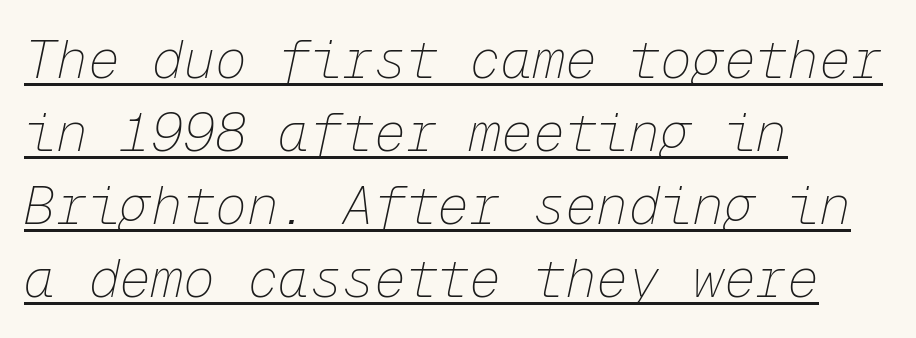
The image shows 53 px thin type, italic (leaning right), monospaced; set left-aligned, normal line spacing (1.38x), normal letter spacing, underlined; low stroke contrast and a medium x-height.
